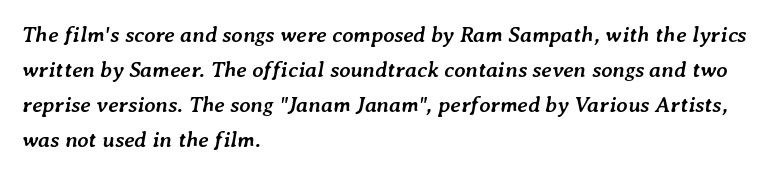
Q: Is the text bold? A: Yes.
Q: Is the text italic (slanted)? A: Yes, it leans right by about 7 degrees.
Q: Is the text underlined? A: No.
Q: How is the paragraph aligned? A: Left-aligned.
Q: Is the spacing between letters normal or unusually wide? A: Normal.
Q: Is the spacing between lines tight, normal or loose? A: Normal.
